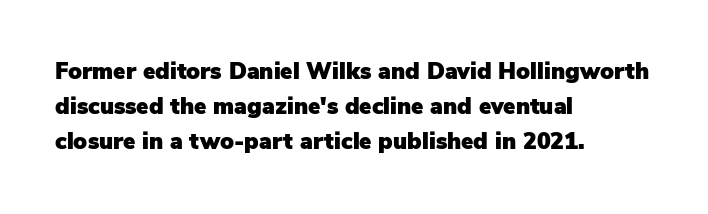
{"italic": "no", "underline": "no", "align": "left", "line_spacing": "normal", "line_spacing_ratio": 1.53, "letter_spacing": "normal", "letter_spacing_em": 0.0, "glyph_px": 23}
